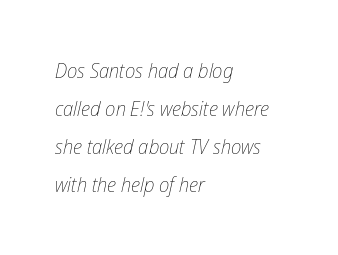
Q: Is the text bold? A: No.
Q: Is the text italic (slanted)? A: Yes, it leans right by about 12 degrees.
Q: Is the text underlined? A: No.
Q: How is the paragraph aligned? A: Left-aligned.
Q: Is the spacing between letters normal or unusually wide? A: Normal.
